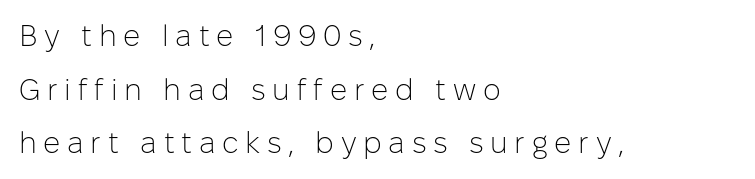
The image shows 30 px light sans-serif type, upright; set left-aligned, line spacing 1.79x, unusually wide letter spacing (+0.22 em), not underlined; low stroke contrast and a medium x-height.
